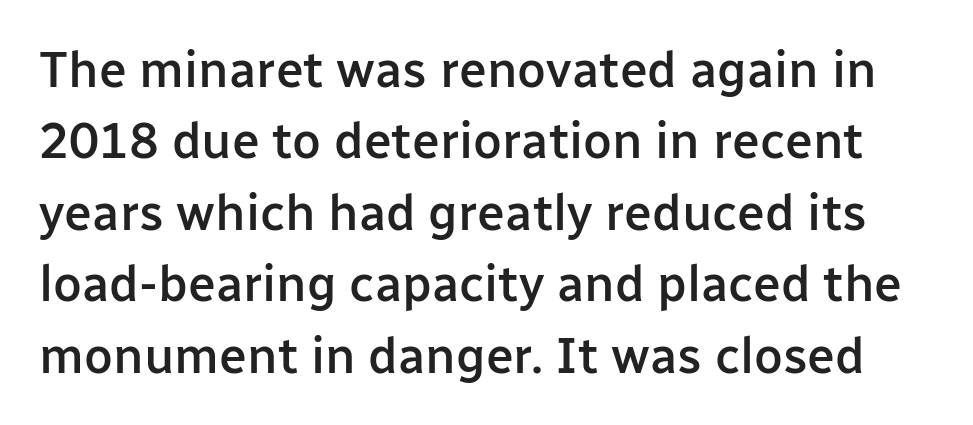
No italicization has been applied; the sample stays upright. If you measured baseline to baseline, you'd find a middling distance. Nothing sits at the stroke ends, so this counts as sans-serif. Is this a fixed-width face? No — the glyphs have proportional, varying widths.
